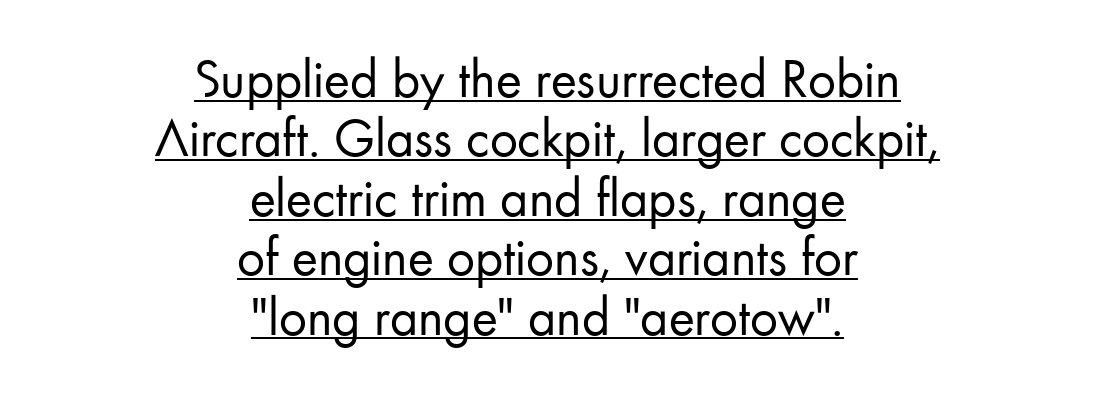
This sample has the flowing, uneven cadence of proportional lettering. The passage shown is not bold in any degree. This rendering leaves character spacing at its baseline value. This is roman type, the default non-slanted kind.
